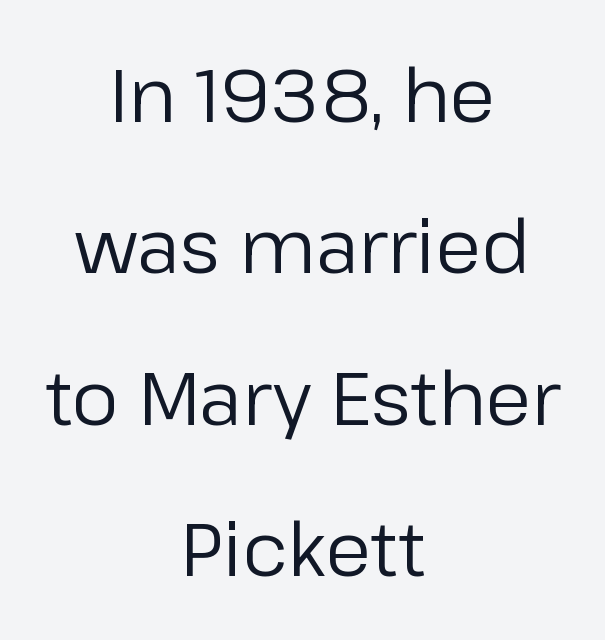
{"serif": "no", "italic": "no", "bold": "no", "weight": "regular", "width": "normal", "stroke_contrast": "low", "x_height": "medium", "monospaced": "no", "underline": "no", "align": "center", "line_spacing": "loose", "line_spacing_ratio": 2.02, "letter_spacing": "normal", "letter_spacing_em": 0.0, "glyph_px": 75}
